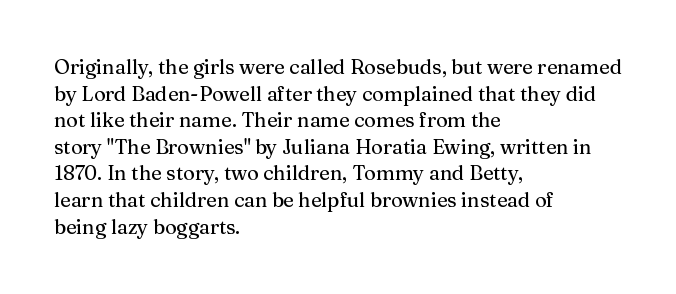
Q: Is the text italic (slanted)? A: No, it is upright.
Q: Is the text underlined? A: No.
Q: How is the paragraph aligned? A: Left-aligned.
Q: Is the spacing between letters normal or unusually wide? A: Normal.
Q: Is the spacing between lines tight, normal or loose? A: Normal.
